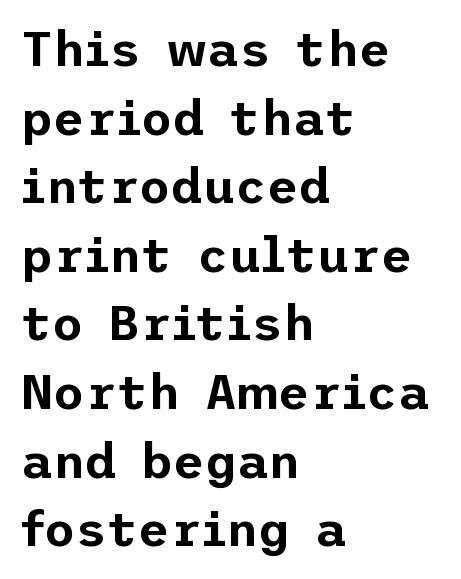
{"serif": "no", "italic": "no", "width": "normal", "stroke_contrast": "low", "x_height": "medium", "underline": "no", "align": "left", "line_spacing": "normal", "line_spacing_ratio": 1.4, "letter_spacing": "normal", "letter_spacing_em": 0.0, "glyph_px": 49}
